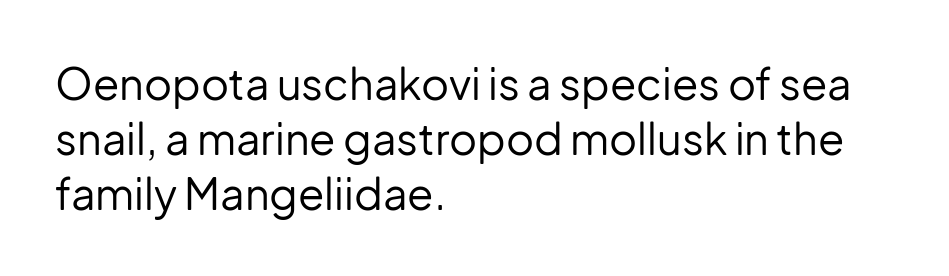
Q: Is the text bold? A: No.
Q: Is the text italic (slanted)? A: No, it is upright.
Q: Is the typeface a serif or a sans-serif typeface? A: Sans-serif.
Q: Is the text underlined? A: No.
Q: How is the paragraph aligned? A: Left-aligned.
Q: Is the spacing between letters normal or unusually wide? A: Normal.
Q: Is the spacing between lines tight, normal or loose? A: Normal.
Q: Width (condensed, normal, or wide)? A: Normal.
Q: Stroke contrast? A: Low.
Q: x-height? A: Medium.
Q: Monospaced? A: No.
